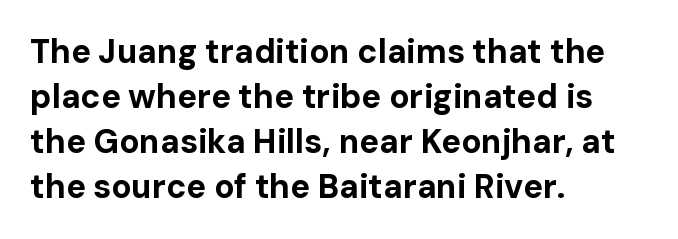
The image shows 33 px bold sans-serif type, upright; set left-aligned, normal line spacing (1.36x), normal letter spacing, not underlined; low stroke contrast and a medium x-height.
